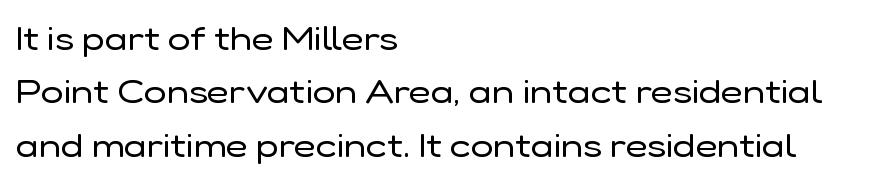
Q: Is the text bold? A: No.
Q: Is the text italic (slanted)? A: No, it is upright.
Q: Is the typeface a serif or a sans-serif typeface? A: Sans-serif.
Q: Is the text underlined? A: No.
Q: How is the paragraph aligned? A: Left-aligned.
Q: Is the spacing between letters normal or unusually wide? A: Normal.
Q: Is the spacing between lines tight, normal or loose? A: Normal.
Q: Width (condensed, normal, or wide)? A: Normal.
Q: Stroke contrast? A: Low.
Q: x-height? A: Medium.
Q: Monospaced? A: No.
